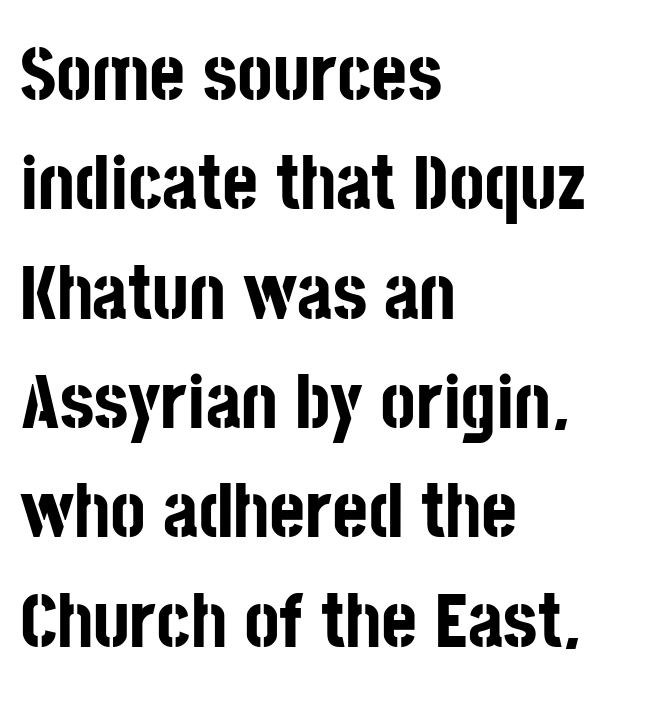
Q: Is the text bold? A: Yes.
Q: Is the text italic (slanted)? A: No, it is upright.
Q: Is the typeface a serif or a sans-serif typeface? A: Sans-serif.
Q: Is the text underlined? A: No.
Q: How is the paragraph aligned? A: Left-aligned.
Q: Is the spacing between letters normal or unusually wide? A: Normal.
Q: Is the spacing between lines tight, normal or loose? A: Normal.
Q: Width (condensed, normal, or wide)? A: Condensed.
Q: Stroke contrast? A: Low.
Q: x-height? A: Large.
Q: Monospaced? A: No.
